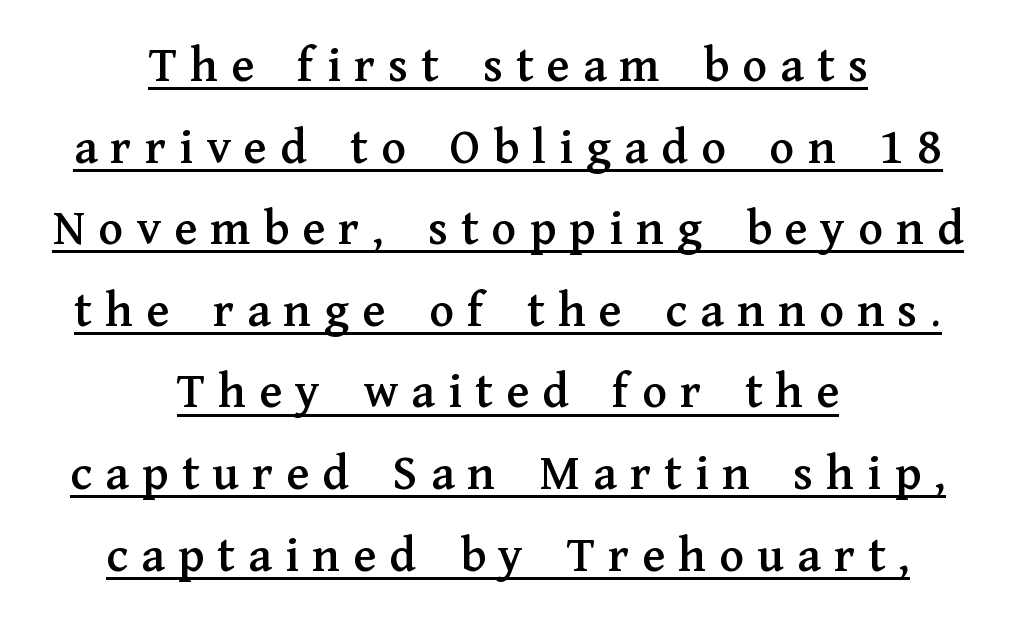
{"serif": "yes", "italic": "no", "width": "normal", "stroke_contrast": "medium", "x_height": "medium", "monospaced": "no", "underline": "yes", "align": "center", "line_spacing": "normal", "line_spacing_ratio": 1.6, "letter_spacing": "wide", "letter_spacing_em": 0.26, "glyph_px": 51}
